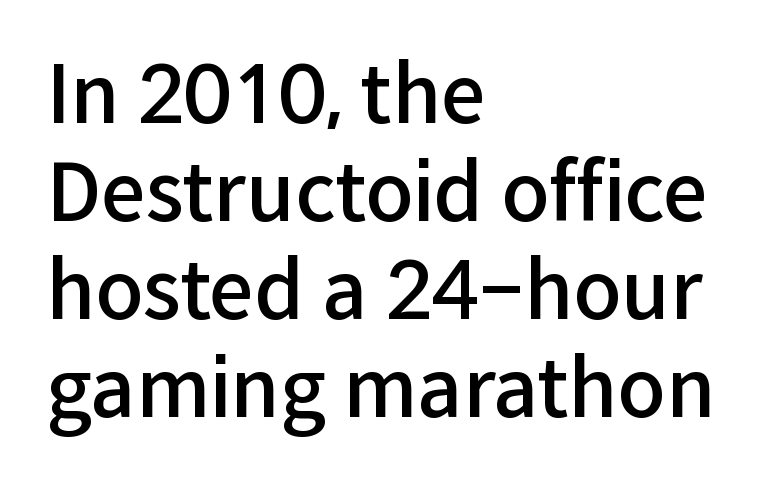
Q: Is the text bold? A: Semi-bold.
Q: Is the text italic (slanted)? A: No, it is upright.
Q: Is the typeface a serif or a sans-serif typeface? A: Sans-serif.
Q: Is the text underlined? A: No.
Q: How is the paragraph aligned? A: Left-aligned.
Q: Is the spacing between letters normal or unusually wide? A: Normal.
Q: Width (condensed, normal, or wide)? A: Normal.
Q: Stroke contrast? A: Low.
Q: x-height? A: Medium.
Q: Monospaced? A: No.
